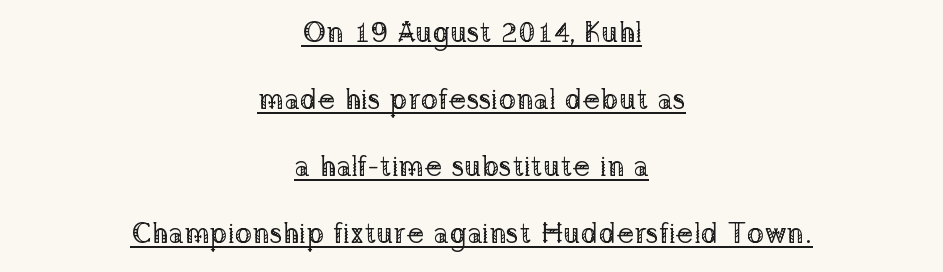
Q: Is the text bold? A: No.
Q: Is the text italic (slanted)? A: No, it is upright.
Q: Is the typeface a serif or a sans-serif typeface? A: Serif.
Q: Is the text underlined? A: Yes.
Q: How is the paragraph aligned? A: Centered.
Q: Is the spacing between letters normal or unusually wide? A: Normal.
Q: Is the spacing between lines tight, normal or loose? A: Loose.
Q: Width (condensed, normal, or wide)? A: Normal.
Q: Stroke contrast? A: Low.
Q: x-height? A: Medium.
Q: Monospaced? A: No.
